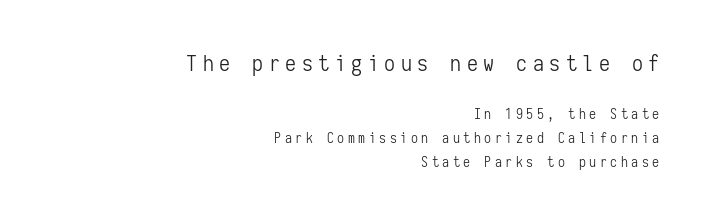
The image shows 22 px text type, upright; set right-aligned, line spacing 1.73x, unusually wide letter spacing (+0.25 em), not underlined; the first (top) block is 1.57x larger.
